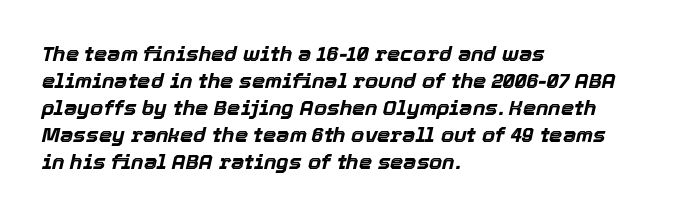
Q: Is the text bold? A: Yes.
Q: Is the text italic (slanted)? A: Yes, it leans right by about 12 degrees.
Q: Is the text underlined? A: No.
Q: How is the paragraph aligned? A: Left-aligned.
Q: Is the spacing between letters normal or unusually wide? A: Normal.
Q: Is the spacing between lines tight, normal or loose? A: Normal.
